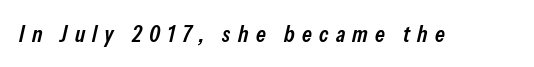
Q: Is the text bold? A: Semi-bold.
Q: Is the text italic (slanted)? A: Yes, it leans right by about 13 degrees.
Q: Is the text underlined? A: No.
Q: Is the spacing between letters normal or unusually wide? A: Unusually wide.
